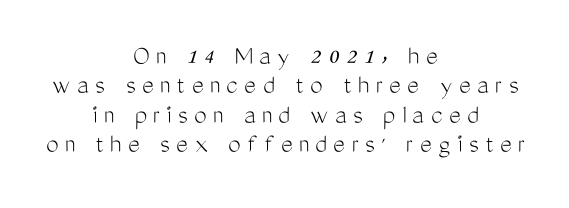
Q: Is the text bold? A: No.
Q: Is the text italic (slanted)? A: No, it is upright.
Q: Is the typeface a serif or a sans-serif typeface? A: Sans-serif.
Q: Is the text underlined? A: No.
Q: How is the paragraph aligned? A: Centered.
Q: Is the spacing between letters normal or unusually wide? A: Unusually wide.
Q: Is the spacing between lines tight, normal or loose? A: Tight.
Q: Width (condensed, normal, or wide)? A: Condensed.
Q: Stroke contrast? A: Medium.
Q: x-height? A: Medium.
Q: Monospaced? A: No.
